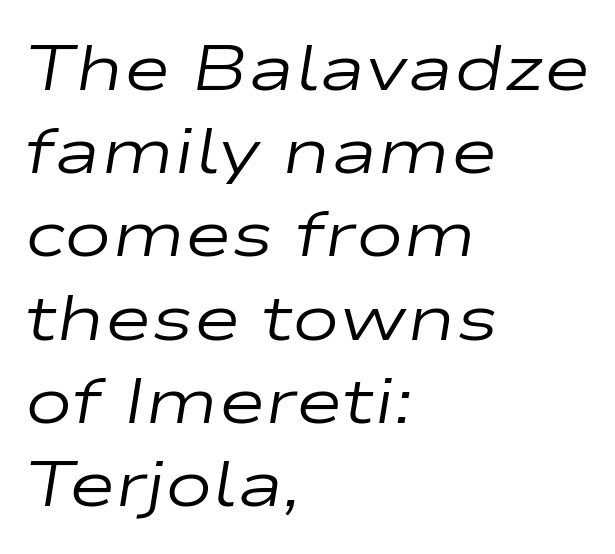
{"italic": "yes", "lean": "right", "slant_degrees": 9, "bold": "no", "weight": "regular", "width": "wide", "stroke_contrast": "low", "x_height": "medium", "monospaced": "no", "underline": "no", "align": "left", "line_spacing": "normal", "line_spacing_ratio": 1.3, "letter_spacing": "normal", "letter_spacing_em": 0.0, "glyph_px": 64}
